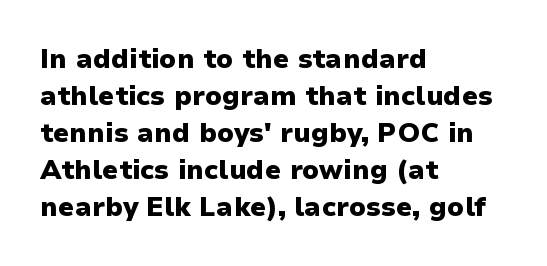
{"italic": "no", "bold": "yes", "underline": "no", "align": "left", "line_spacing": "normal", "line_spacing_ratio": 1.37, "letter_spacing": "normal", "letter_spacing_em": 0.0, "glyph_px": 27}
